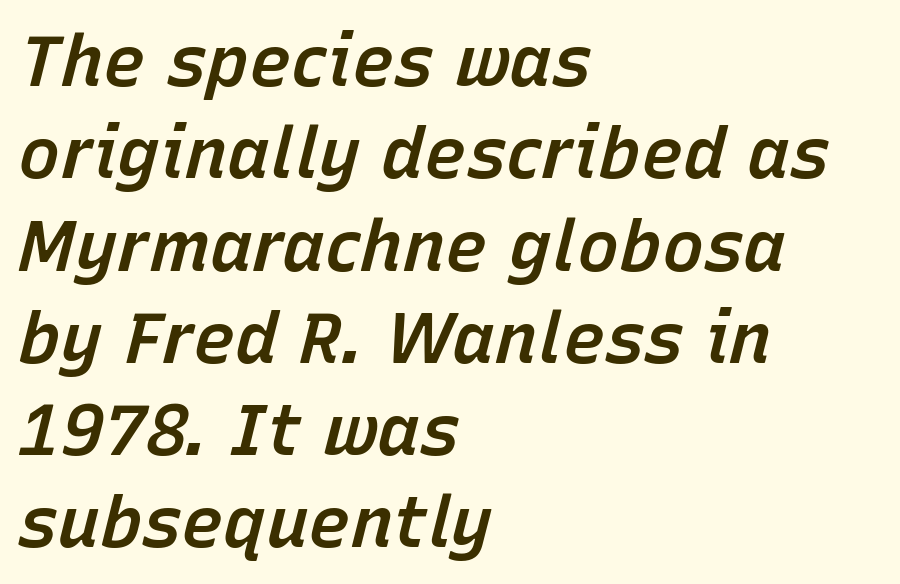
Q: Is the text bold? A: Semi-bold.
Q: Is the text italic (slanted)? A: Yes, it leans right by about 15 degrees.
Q: Is the text underlined? A: No.
Q: How is the paragraph aligned? A: Left-aligned.
Q: Is the spacing between letters normal or unusually wide? A: Normal.
Q: Is the spacing between lines tight, normal or loose? A: Normal.
Q: Width (condensed, normal, or wide)? A: Normal.
Q: Stroke contrast? A: Low.
Q: x-height? A: Medium.
Q: Monospaced? A: No.
